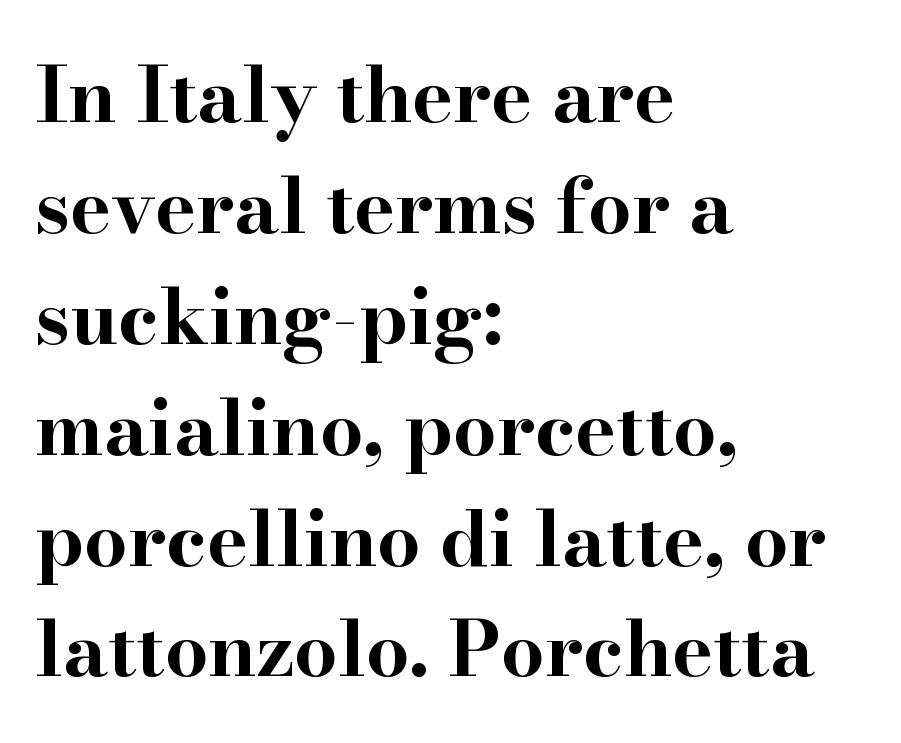
Q: Is the text bold? A: Yes.
Q: Is the text italic (slanted)? A: No, it is upright.
Q: Is the typeface a serif or a sans-serif typeface? A: Serif.
Q: Is the text underlined? A: No.
Q: How is the paragraph aligned? A: Left-aligned.
Q: Is the spacing between letters normal or unusually wide? A: Normal.
Q: Is the spacing between lines tight, normal or loose? A: Normal.
Q: Width (condensed, normal, or wide)? A: Wide.
Q: Stroke contrast? A: High.
Q: x-height? A: Small.
Q: Monospaced? A: No.
